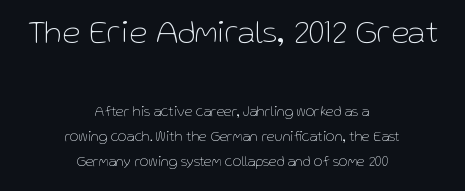
The image shows 33 px thin sans-serif type, upright; set centered, line spacing 1.8x, normal letter spacing, not underlined; the first (top) block is 2.36x larger; low stroke contrast and a medium x-height.
